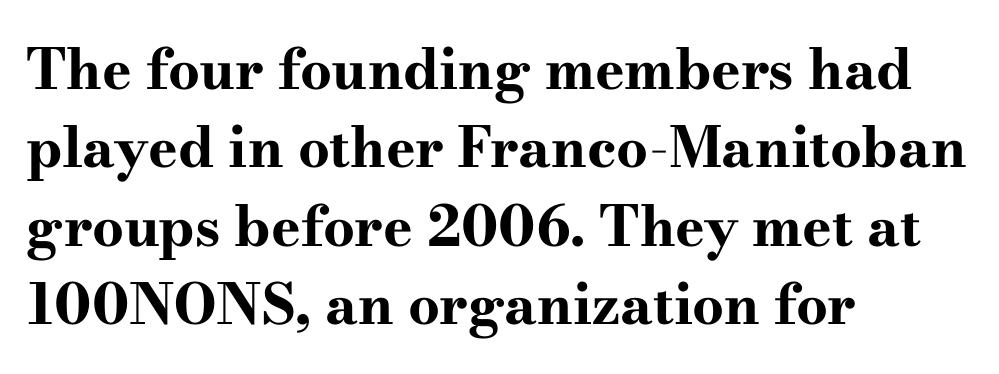
{"serif": "yes", "italic": "no", "bold": "yes", "weight": "bold", "width": "wide", "stroke_contrast": "high", "x_height": "small", "monospaced": "no", "underline": "no", "align": "left", "line_spacing": "normal", "line_spacing_ratio": 1.4, "letter_spacing": "normal", "letter_spacing_em": 0.0, "glyph_px": 56}
